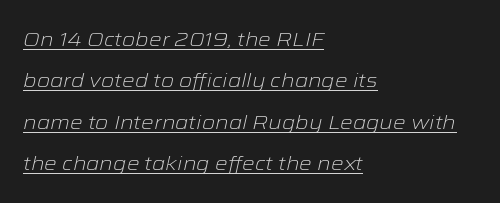
{"italic": "yes", "lean": "right", "slant_degrees": 12, "bold": "no", "underline": "yes", "align": "left", "line_spacing": "loose", "line_spacing_ratio": 2.07, "letter_spacing": "normal", "letter_spacing_em": 0.0, "glyph_px": 20}
